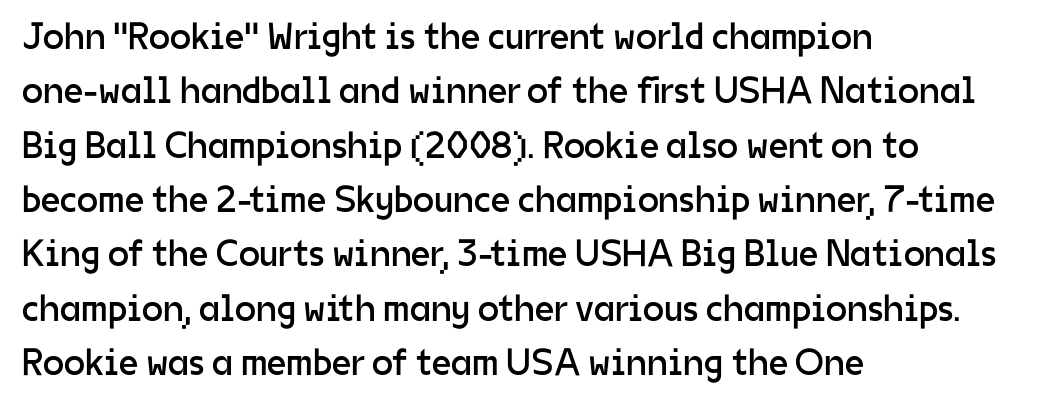
{"serif": "no", "italic": "no", "bold": "no", "weight": "regular", "width": "normal", "stroke_contrast": "low", "x_height": "medium", "monospaced": "no", "underline": "no", "align": "left", "line_spacing": "normal", "line_spacing_ratio": 1.43, "letter_spacing": "normal", "letter_spacing_em": 0.0, "glyph_px": 38}
